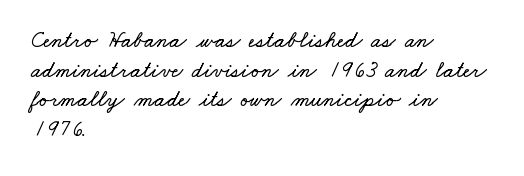
{"underline": "no", "align": "left", "line_spacing": "normal", "line_spacing_ratio": 1.29, "letter_spacing": "normal", "letter_spacing_em": 0.0, "glyph_px": 23}
